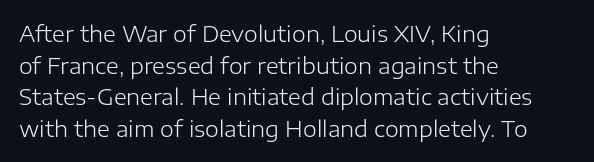
{"italic": "no", "bold": "no", "underline": "no", "align": "left", "line_spacing": "normal", "line_spacing_ratio": 1.44, "letter_spacing": "normal", "letter_spacing_em": 0.0, "glyph_px": 22}
